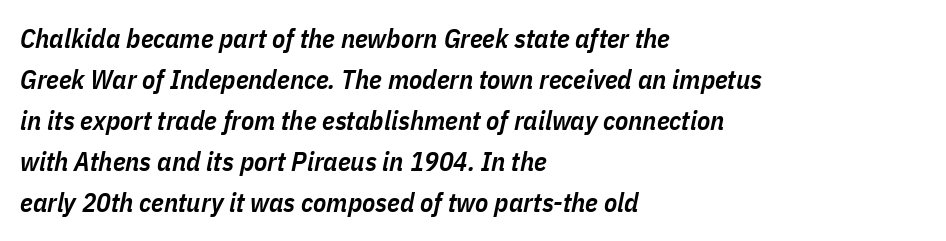
The image shows 27 px text type, italic (leaning right); set left-aligned, normal line spacing (1.52x), normal letter spacing, not underlined.
